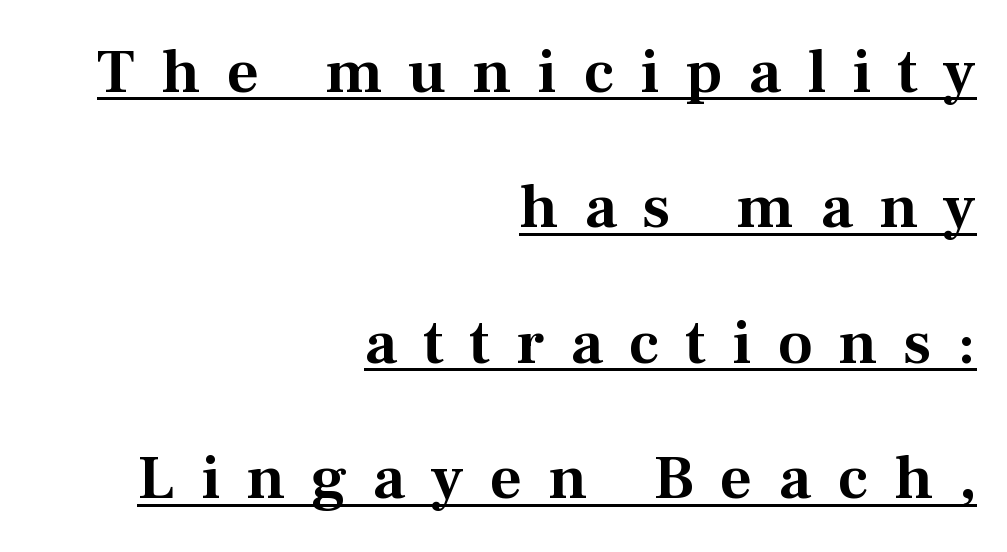
{"serif": "yes", "italic": "no", "width": "normal", "stroke_contrast": "medium", "x_height": "medium", "monospaced": "no", "underline": "yes", "align": "right", "line_spacing": "loose", "line_spacing_ratio": 2.15, "letter_spacing": "wide", "letter_spacing_em": 0.41, "glyph_px": 63}
